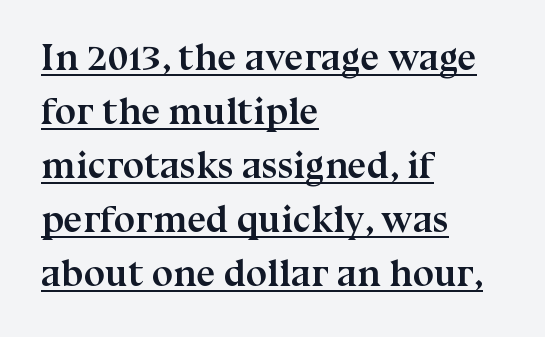
{"serif": "yes", "italic": "no", "bold": "yes", "weight": "semibold", "width": "normal", "stroke_contrast": "medium", "x_height": "medium", "monospaced": "no", "underline": "yes", "align": "left", "line_spacing": "normal", "line_spacing_ratio": 1.42, "letter_spacing": "normal", "letter_spacing_em": 0.0, "glyph_px": 38}
